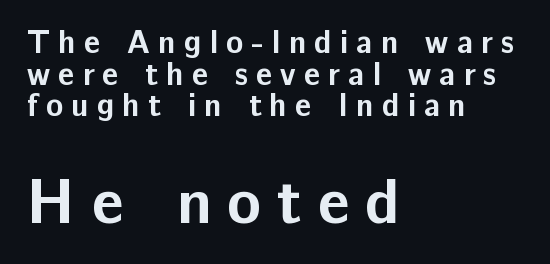
Q: Is the text bold? A: Yes.
Q: Is the text italic (slanted)? A: No, it is upright.
Q: Is the typeface a serif or a sans-serif typeface? A: Sans-serif.
Q: Is the text underlined? A: No.
Q: How is the paragraph aligned? A: Left-aligned.
Q: Is the spacing between letters normal or unusually wide? A: Unusually wide.
Q: Is the spacing between lines tight, normal or loose? A: Tight.
Q: Which block of text is set in a larger size, the first (top) or the second (bottom)? A: The second (bottom) one.
Q: Width (condensed, normal, or wide)? A: Normal.
Q: Stroke contrast? A: Low.
Q: x-height? A: Medium.
Q: Monospaced? A: No.
